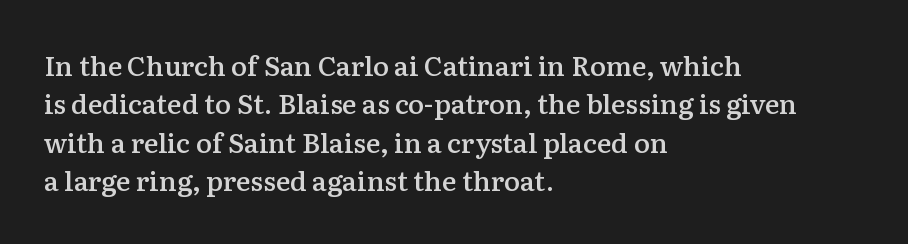
The image shows 27 px text type, upright; set left-aligned, normal line spacing (1.42x), normal letter spacing, not underlined.
